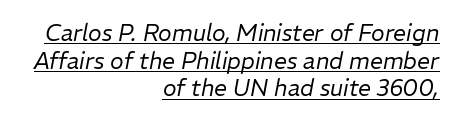
Q: Is the text bold? A: No.
Q: Is the text italic (slanted)? A: Yes, it leans right by about 11 degrees.
Q: Is the text underlined? A: Yes.
Q: How is the paragraph aligned? A: Right-aligned.
Q: Is the spacing between letters normal or unusually wide? A: Normal.
